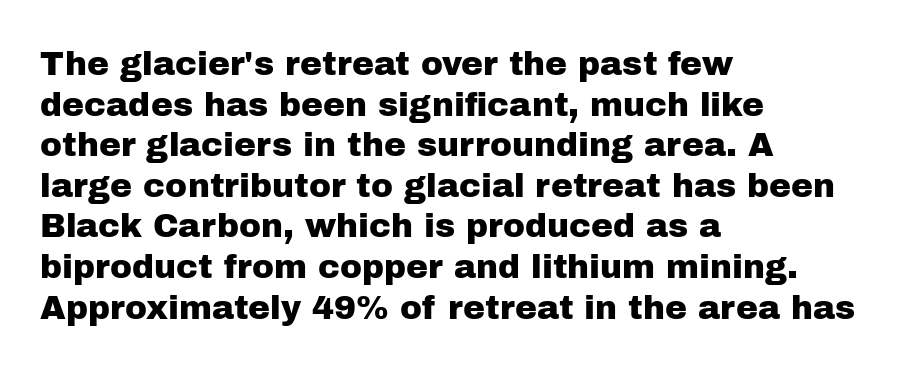
Look at the tracking — it's just the regular setting, nothing added. Any mark beneath the type? The region is blank. Short and long lines alike share a common starting point at left. Tall strokes in this sample are plumb rather than angled.
